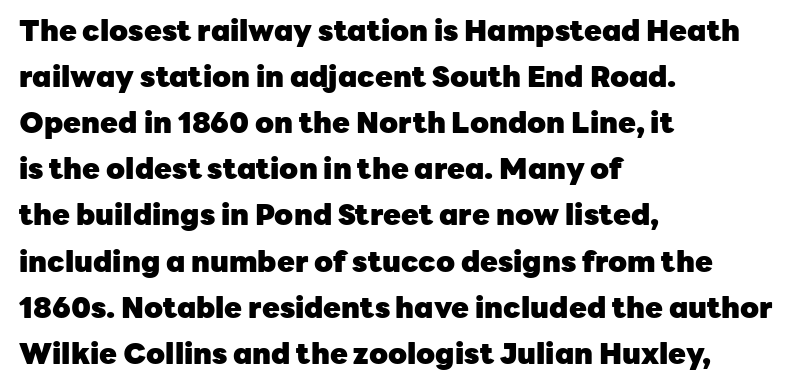
The words here are not underlined. Compared with typical paragraphs, the rows here are spaced about the same. The letters carry no serifs — their stems end cleanly without finishing strokes. Every character sits straight up, as roman type does. These lines are set flush left with a ragged right edge. Letter spacing: default.
